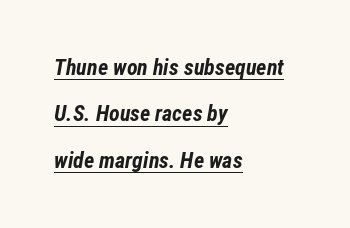
The image shows 22 px bold type, italic (leaning right); set left-aligned, loose line spacing (2.11x), normal letter spacing, underlined.
